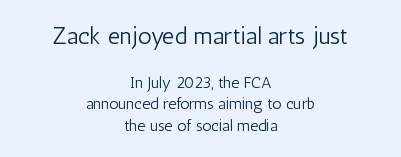
Q: Is the text bold? A: No.
Q: Is the text italic (slanted)? A: No, it is upright.
Q: Is the text underlined? A: No.
Q: How is the paragraph aligned? A: Centered.
Q: Is the spacing between letters normal or unusually wide? A: Normal.
Q: Is the spacing between lines tight, normal or loose? A: Normal.
Q: Which block of text is set in a larger size, the first (top) or the second (bottom)? A: The first (top) one.
